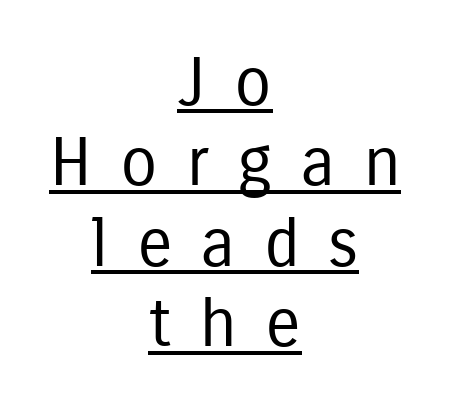
{"serif": "no", "italic": "no", "bold": "no", "weight": "regular", "width": "condensed", "stroke_contrast": "low", "x_height": "medium", "monospaced": "no", "underline": "yes", "align": "center", "line_spacing_ratio": 1.2, "letter_spacing": "wide", "letter_spacing_em": 0.43, "glyph_px": 67}
